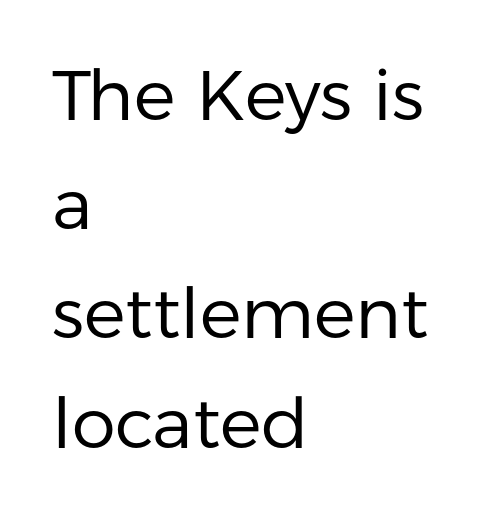
Q: Is the text bold? A: No.
Q: Is the text italic (slanted)? A: No, it is upright.
Q: Is the typeface a serif or a sans-serif typeface? A: Sans-serif.
Q: Is the text underlined? A: No.
Q: How is the paragraph aligned? A: Left-aligned.
Q: Is the spacing between letters normal or unusually wide? A: Normal.
Q: Is the spacing between lines tight, normal or loose? A: Normal.
Q: Width (condensed, normal, or wide)? A: Normal.
Q: Stroke contrast? A: Low.
Q: x-height? A: Medium.
Q: Monospaced? A: No.
